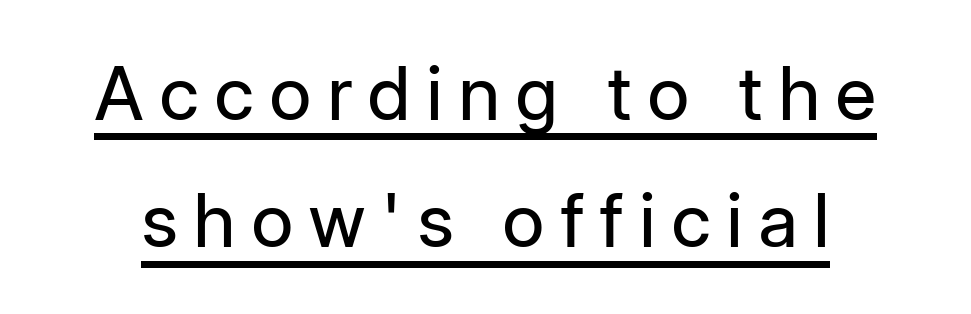
Q: Is the text bold? A: No.
Q: Is the text italic (slanted)? A: No, it is upright.
Q: Is the typeface a serif or a sans-serif typeface? A: Sans-serif.
Q: Is the text underlined? A: Yes.
Q: Is the spacing between letters normal or unusually wide? A: Unusually wide.
Q: Width (condensed, normal, or wide)? A: Normal.
Q: Stroke contrast? A: Low.
Q: x-height? A: Medium.
Q: Monospaced? A: No.
